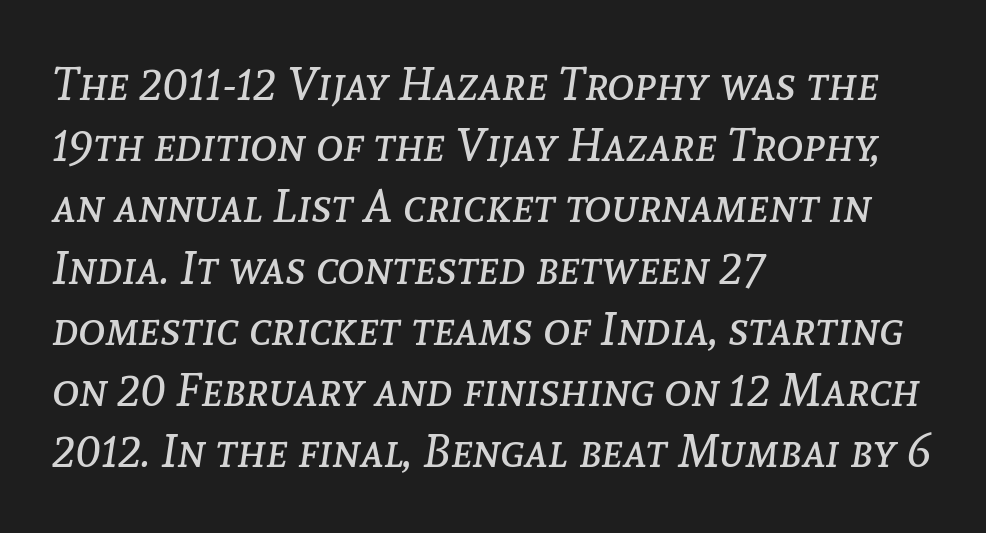
{"italic": "yes", "lean": "right", "slant_degrees": 8, "bold": "no", "weight": "regular", "width": "normal", "stroke_contrast": "low", "x_height": "medium", "monospaced": "no", "underline": "no", "align": "left", "line_spacing": "normal", "line_spacing_ratio": 1.33, "letter_spacing": "normal", "letter_spacing_em": 0.0, "glyph_px": 46}
